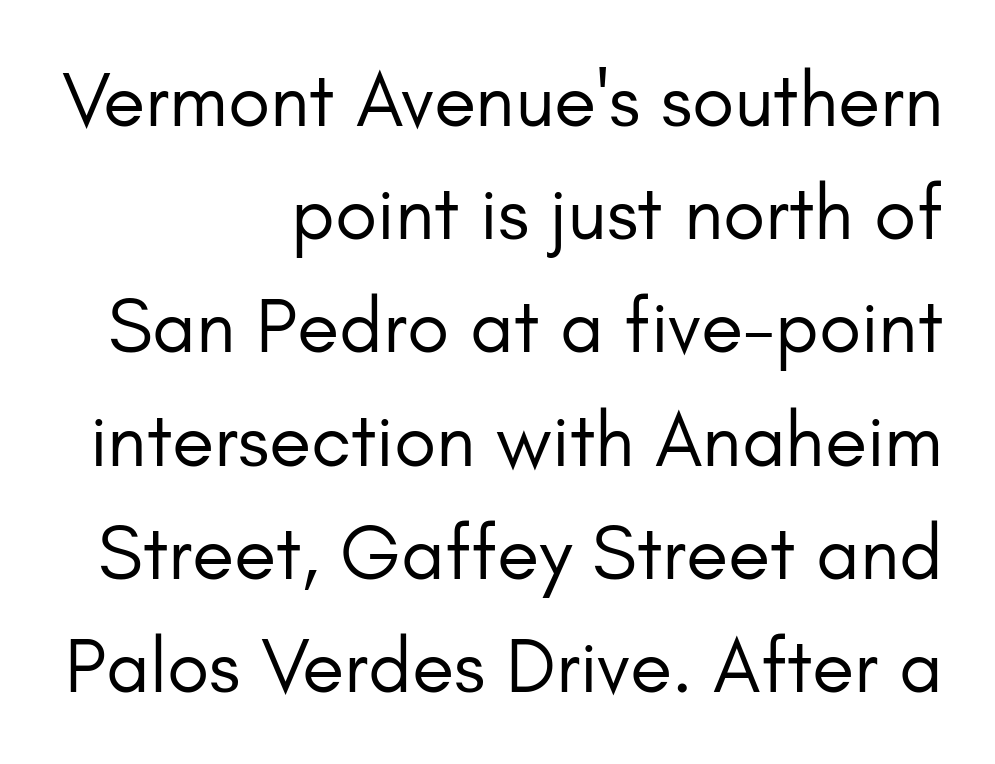
{"serif": "no", "italic": "no", "bold": "no", "weight": "regular", "width": "normal", "stroke_contrast": "low", "x_height": "small", "monospaced": "no", "underline": "no", "align": "right", "line_spacing": "normal", "line_spacing_ratio": 1.47, "letter_spacing": "normal", "letter_spacing_em": 0.0, "glyph_px": 77}
